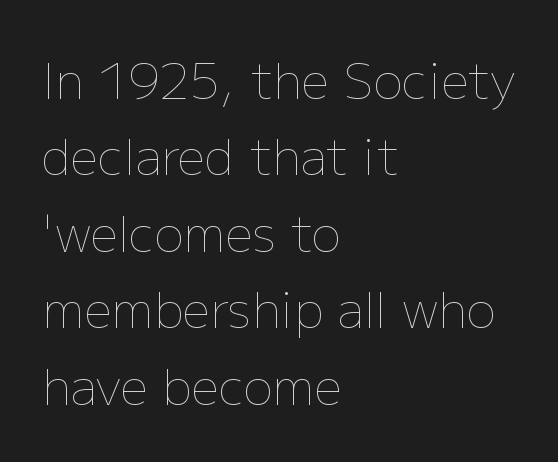
The image shows 49 px thin type, upright; set left-aligned, normal line spacing (1.56x), normal letter spacing, not underlined; low stroke contrast and a medium x-height.
